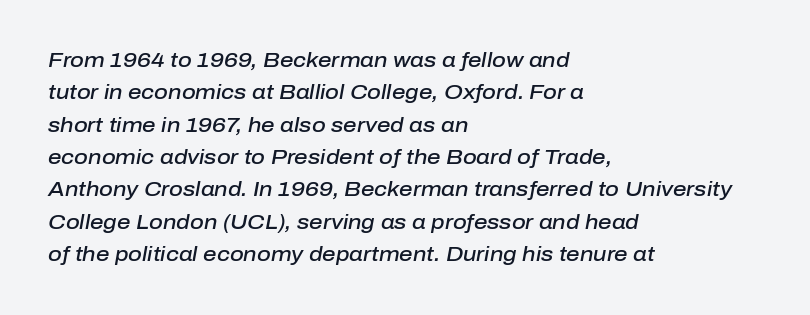
{"italic": "yes", "lean": "right", "slant_degrees": 10, "bold": "semi", "underline": "no", "align": "left", "line_spacing": "normal", "line_spacing_ratio": 1.54, "letter_spacing": "normal", "letter_spacing_em": 0.0, "glyph_px": 21}
